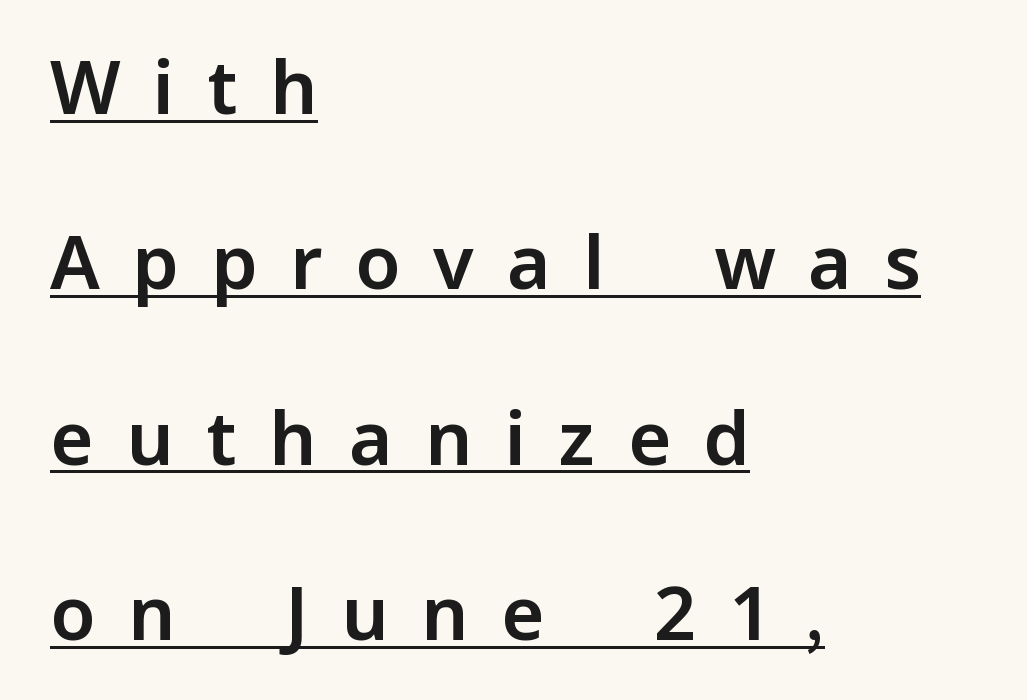
Q: Is the text italic (slanted)? A: No, it is upright.
Q: Is the typeface a serif or a sans-serif typeface? A: Sans-serif.
Q: Is the text underlined? A: Yes.
Q: How is the paragraph aligned? A: Left-aligned.
Q: Is the spacing between letters normal or unusually wide? A: Unusually wide.
Q: Is the spacing between lines tight, normal or loose? A: Loose.
Q: Width (condensed, normal, or wide)? A: Normal.
Q: Stroke contrast? A: Low.
Q: x-height? A: Medium.
Q: Monospaced? A: No.
